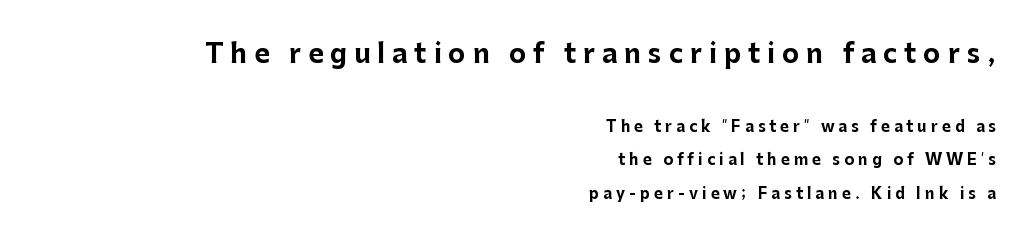
The text block is weighted toward the right margin, trailing off unevenly leftward. The lettering holds an erect, upright posture throughout. Bare-footed words on every line. Compared with an ordinary text face, these strokes are far heavier — a full bold. Here the glyphs are tracked loosely, breaking word shapes into spaced letters.
